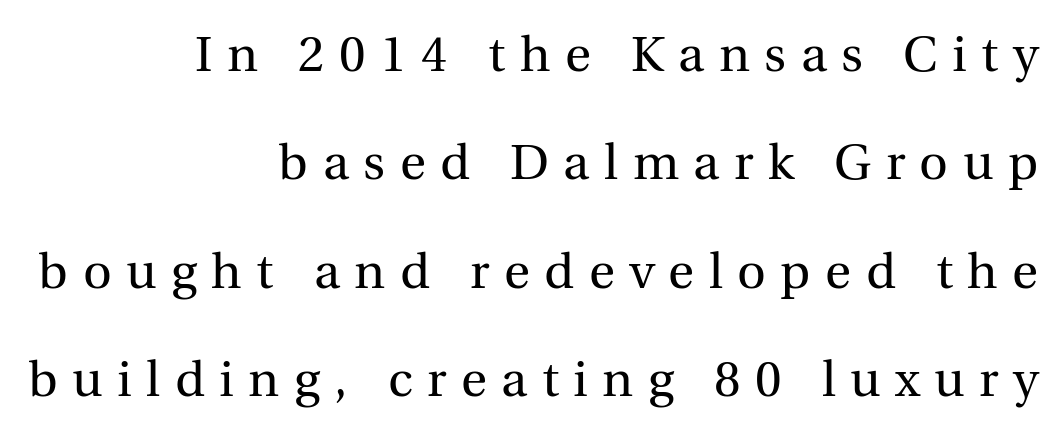
Q: Is the text bold? A: No.
Q: Is the text italic (slanted)? A: No, it is upright.
Q: Is the typeface a serif or a sans-serif typeface? A: Serif.
Q: Is the text underlined? A: No.
Q: How is the paragraph aligned? A: Right-aligned.
Q: Is the spacing between letters normal or unusually wide? A: Unusually wide.
Q: Is the spacing between lines tight, normal or loose? A: Loose.
Q: Width (condensed, normal, or wide)? A: Normal.
Q: x-height? A: Medium.
Q: Monospaced? A: No.
